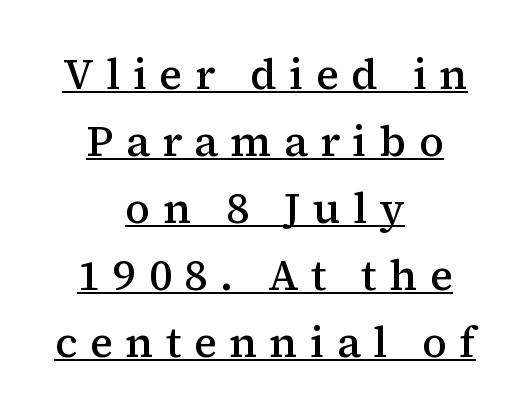
The space between consecutive lines is moderate. When letters stand straight like this, we call the style roman or upright. This sample is center-justified, so both line endings float freely. Proportional: the letters do not fall into vertical columns. The sample has been set in demibold, a notch under bold.
